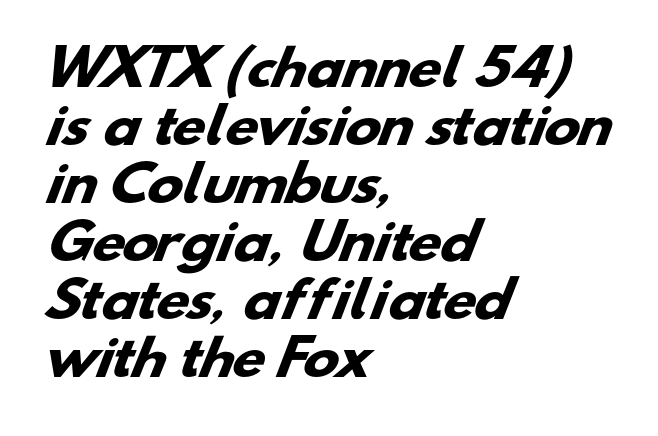
{"serif": "no", "bold": "yes", "weight": "heavy", "width": "wide", "stroke_contrast": "low", "x_height": "small", "monospaced": "no", "underline": "no", "align": "left", "line_spacing_ratio": 1.21, "letter_spacing": "normal", "letter_spacing_em": 0.0, "glyph_px": 48}
